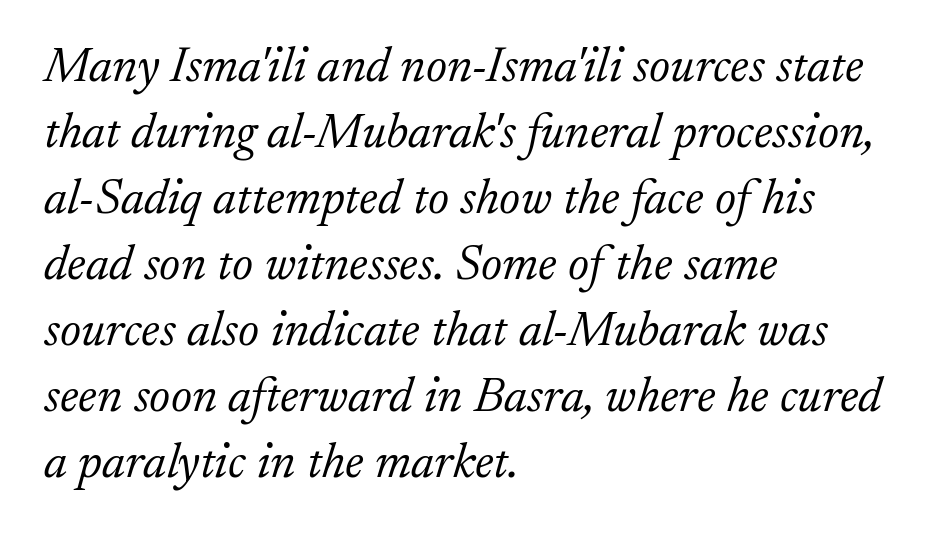
Q: Is the text bold? A: No.
Q: Is the text italic (slanted)? A: Yes, it leans right by about 17 degrees.
Q: Is the typeface a serif or a sans-serif typeface? A: Serif.
Q: Is the text underlined? A: No.
Q: How is the paragraph aligned? A: Left-aligned.
Q: Is the spacing between letters normal or unusually wide? A: Normal.
Q: Is the spacing between lines tight, normal or loose? A: Normal.
Q: Width (condensed, normal, or wide)? A: Normal.
Q: Stroke contrast? A: Low.
Q: x-height? A: Small.
Q: Monospaced? A: No.
